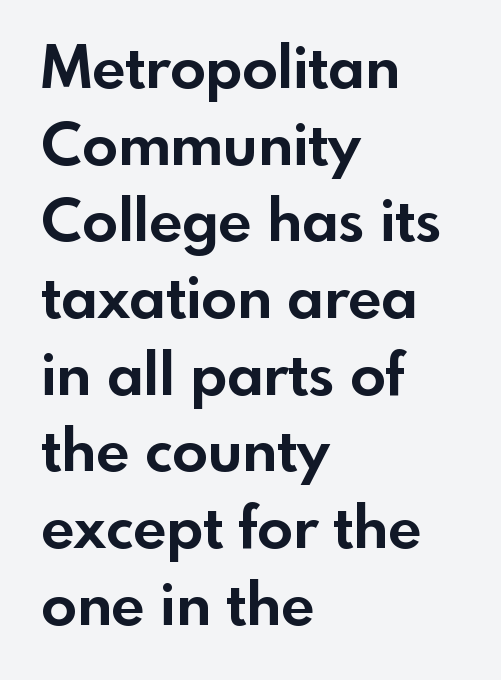
The image shows 59 px bold sans-serif type, upright; set left-aligned, normal line spacing (1.3x), normal letter spacing, not underlined; a small x-height.
